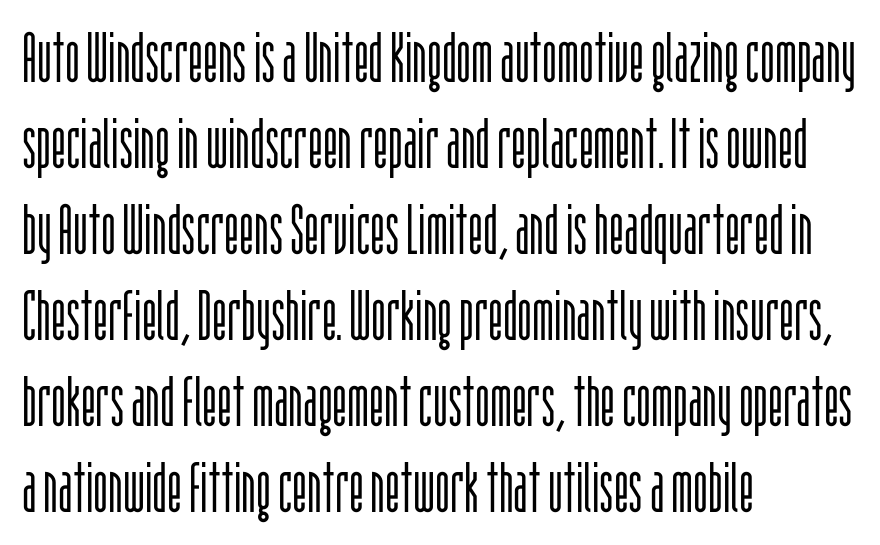
The image shows 70 px light, condensed sans-serif type, upright; set left-aligned, line spacing 1.23x, normal letter spacing, not underlined; low stroke contrast and a large x-height.
